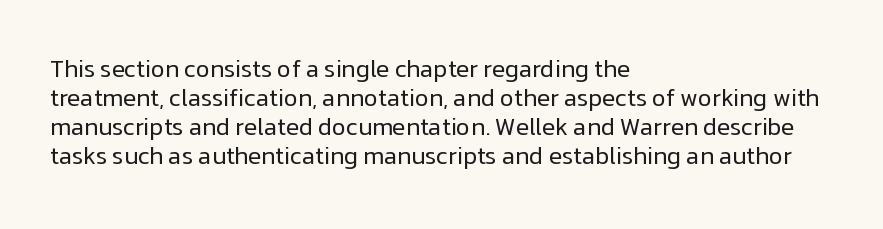
{"italic": "no", "bold": "no", "underline": "no", "align": "left", "line_spacing_ratio": 1.21, "letter_spacing": "normal", "letter_spacing_em": 0.0, "glyph_px": 24}
